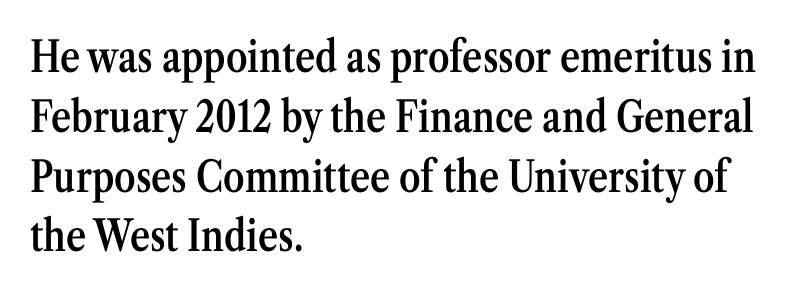
{"serif": "yes", "italic": "no", "bold": "semi", "weight": "semibold", "width": "condensed", "stroke_contrast": "medium", "x_height": "medium", "monospaced": "no", "underline": "no", "align": "left", "line_spacing": "normal", "line_spacing_ratio": 1.39, "letter_spacing": "normal", "letter_spacing_em": 0.0, "glyph_px": 43}
